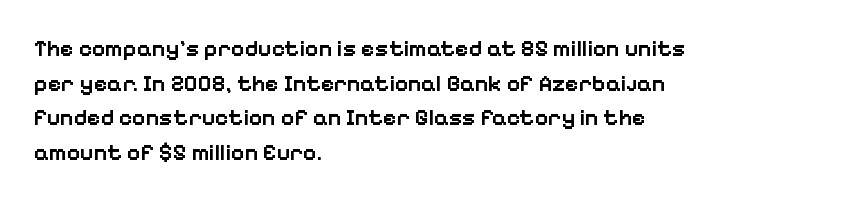
{"italic": "no", "bold": "semi", "underline": "no", "align": "left", "line_spacing": "normal", "line_spacing_ratio": 1.51, "letter_spacing": "normal", "letter_spacing_em": 0.0, "glyph_px": 23}
